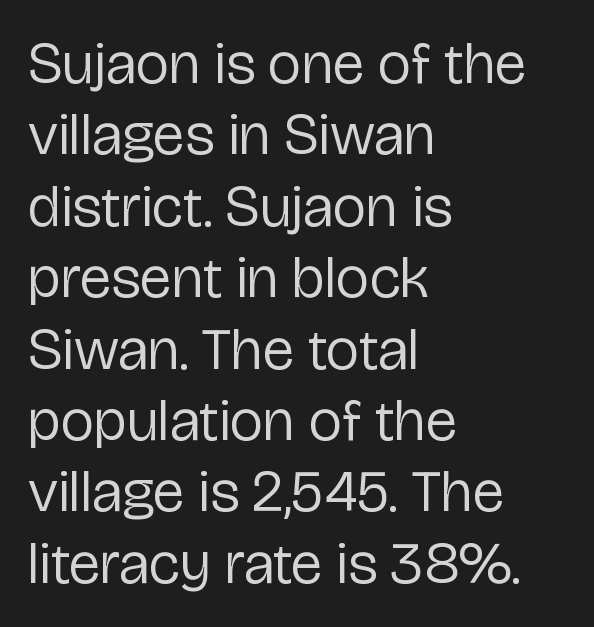
{"serif": "no", "italic": "no", "bold": "no", "weight": "regular", "width": "normal", "stroke_contrast": "low", "x_height": "medium", "monospaced": "no", "underline": "no", "align": "left", "line_spacing_ratio": 1.21, "letter_spacing": "normal", "letter_spacing_em": 0.0, "glyph_px": 59}
